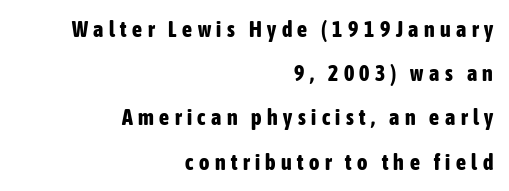
{"italic": "no", "bold": "yes", "underline": "no", "align": "right", "line_spacing": "loose", "line_spacing_ratio": 2.01, "letter_spacing": "wide", "letter_spacing_em": 0.25, "glyph_px": 22}
